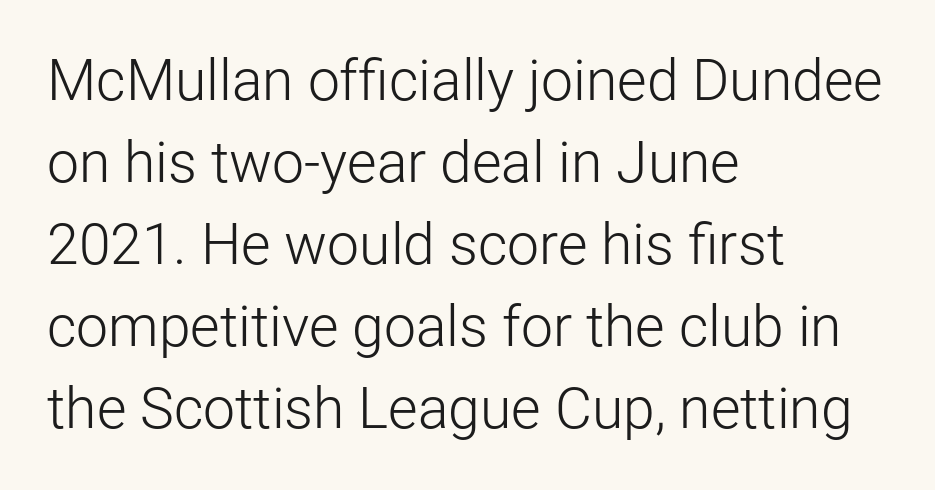
The image shows 57 px light sans-serif type, upright; set left-aligned, normal line spacing (1.44x), normal letter spacing, not underlined; low stroke contrast and a medium x-height.
